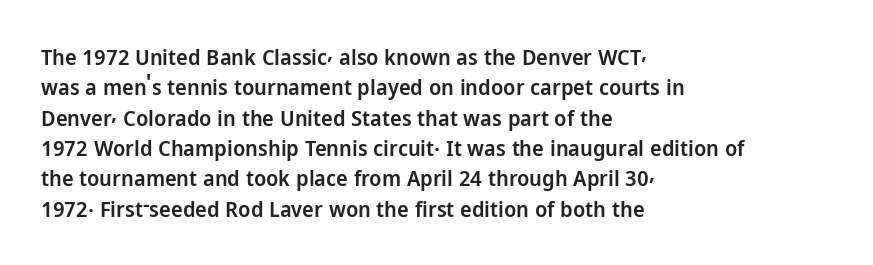
Q: Is the text bold? A: Semi-bold.
Q: Is the text italic (slanted)? A: No, it is upright.
Q: Is the text underlined? A: No.
Q: How is the paragraph aligned? A: Left-aligned.
Q: Is the spacing between letters normal or unusually wide? A: Normal.
Q: Is the spacing between lines tight, normal or loose? A: Normal.
